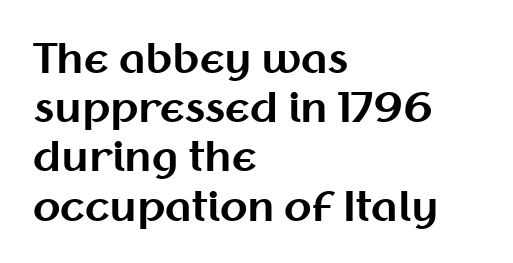
Q: Is the text bold? A: Yes.
Q: Is the text italic (slanted)? A: No, it is upright.
Q: Is the typeface a serif or a sans-serif typeface? A: Sans-serif.
Q: Is the text underlined? A: No.
Q: How is the paragraph aligned? A: Left-aligned.
Q: Is the spacing between letters normal or unusually wide? A: Normal.
Q: Width (condensed, normal, or wide)? A: Normal.
Q: Stroke contrast? A: Medium.
Q: x-height? A: Medium.
Q: Monospaced? A: No.
